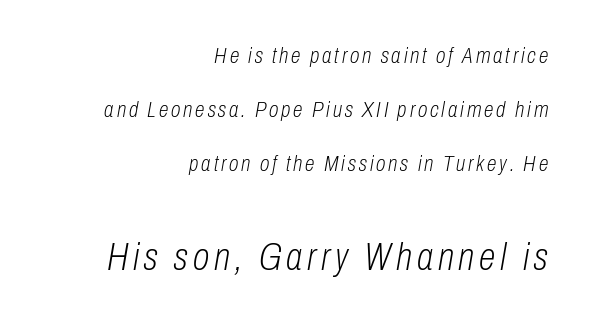
Vertically, the passage feels expansive, rows floating well apart. Is the type heavy? It reads as light-to-regular instead. This sample has the flowing, uneven cadence of proportional lettering. Leftover space on each line is placed entirely before the opening word. The words here are not underlined. Quick note: italic.
